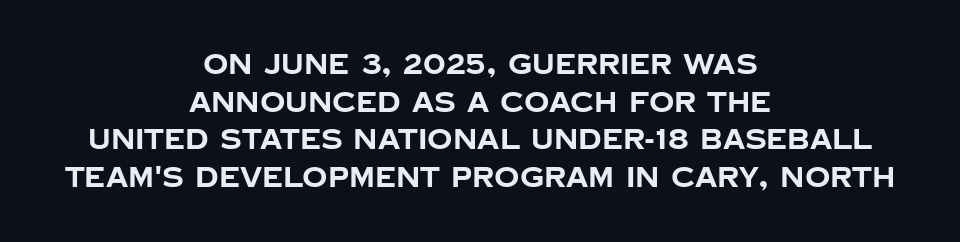
Q: Is the text bold? A: Yes.
Q: Is the text italic (slanted)? A: No, it is upright.
Q: Is the typeface a serif or a sans-serif typeface? A: Sans-serif.
Q: Is the text underlined? A: No.
Q: How is the paragraph aligned? A: Centered.
Q: Is the spacing between letters normal or unusually wide? A: Normal.
Q: Is the spacing between lines tight, normal or loose? A: Normal.
Q: Width (condensed, normal, or wide)? A: Normal.
Q: Stroke contrast? A: Low.
Q: x-height? A: Large.
Q: Monospaced? A: No.
